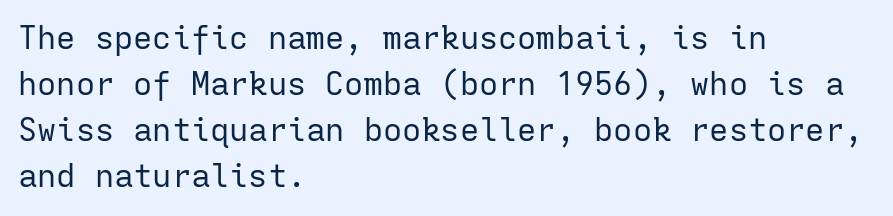
The image shows 32 px regular-weight sans-serif type, upright, monospaced; set left-aligned, normal line spacing (1.44x), normal letter spacing, not underlined; low stroke contrast and a medium x-height.
